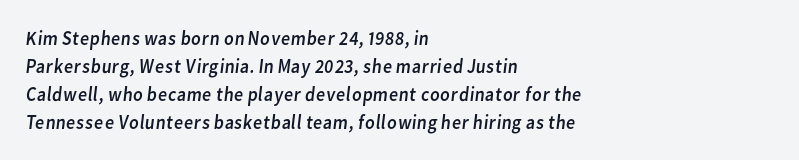
Compared with a centered layout, this one pins lines to the left instead. Tracking here is standard; glyphs follow each other at the usual distance. Nobody drew a line under any word here. Weight: regular or lighter. These lines sit exactly where default settings would place them.
